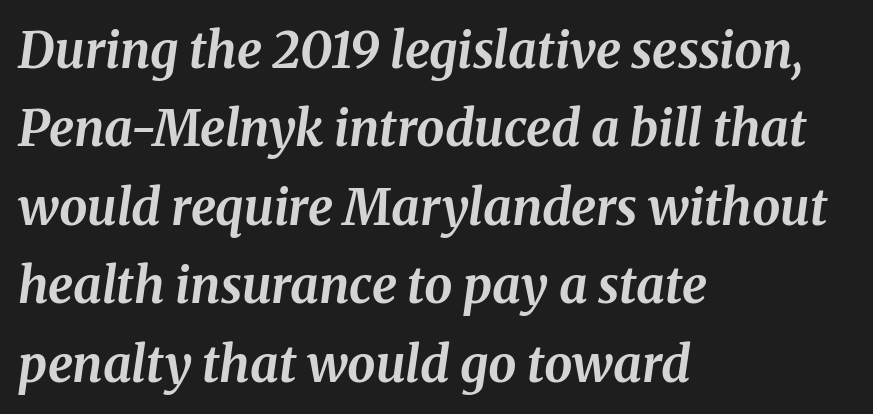
{"italic": "yes", "lean": "right", "slant_degrees": 8, "bold": "yes", "weight": "bold", "width": "normal", "stroke_contrast": "medium", "x_height": "medium", "monospaced": "no", "underline": "no", "align": "left", "line_spacing": "normal", "line_spacing_ratio": 1.57, "letter_spacing": "normal", "letter_spacing_em": 0.0, "glyph_px": 50}
